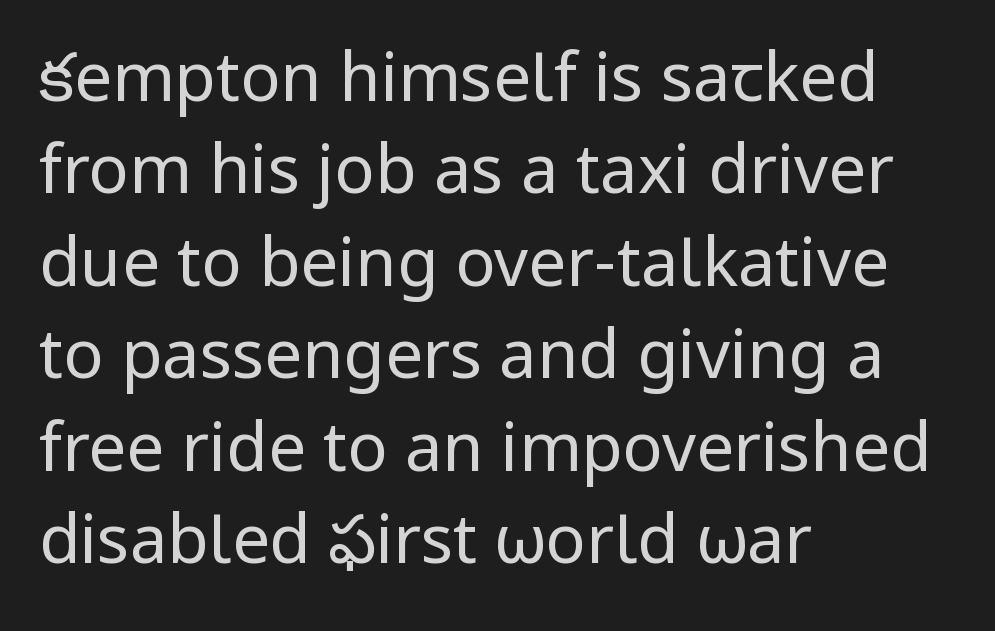
Is there much room between lines? A standard amount, neither cramped nor airy. A clean baseline with only descenders dipping below it. Character widths vary here, with narrow letters taking less room than wide ones. In terms of posture, this sample is upright.
